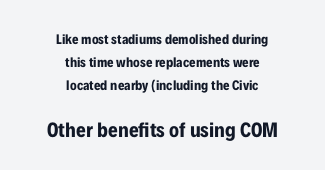
{"italic": "no", "bold": "yes", "underline": "no", "align": "center", "line_spacing": "normal", "line_spacing_ratio": 1.64, "letter_spacing": "normal", "letter_spacing_em": 0.0, "larger_block": "second", "size_ratio": 1.5, "glyph_px": 21}
